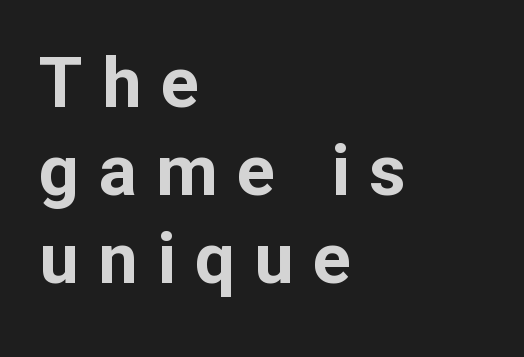
Q: Is the text bold? A: Yes.
Q: Is the text italic (slanted)? A: No, it is upright.
Q: Is the typeface a serif or a sans-serif typeface? A: Sans-serif.
Q: Is the text underlined? A: No.
Q: How is the paragraph aligned? A: Left-aligned.
Q: Is the spacing between letters normal or unusually wide? A: Unusually wide.
Q: Width (condensed, normal, or wide)? A: Normal.
Q: Stroke contrast? A: Low.
Q: x-height? A: Medium.
Q: Monospaced? A: No.
